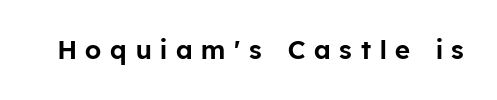
The image shows 26 px text type, upright; set unusually wide letter spacing (+0.34 em), not underlined.
